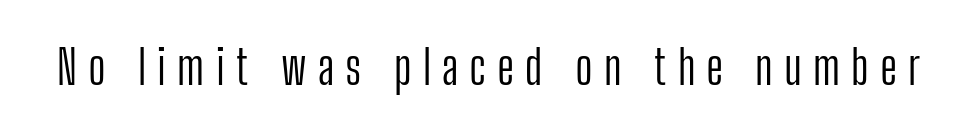
{"serif": "no", "italic": "no", "bold": "no", "weight": "light", "width": "condensed", "stroke_contrast": "low", "x_height": "medium", "monospaced": "no", "underline": "no", "letter_spacing": "wide", "letter_spacing_em": 0.23, "glyph_px": 48}
